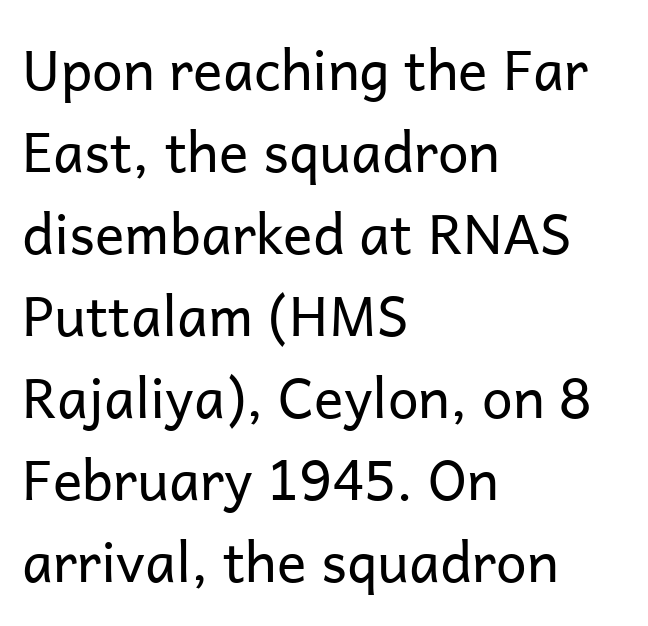
The image shows 55 px regular-weight sans-serif type, upright; set left-aligned, normal line spacing (1.49x), normal letter spacing, not underlined; low stroke contrast and a medium x-height.
